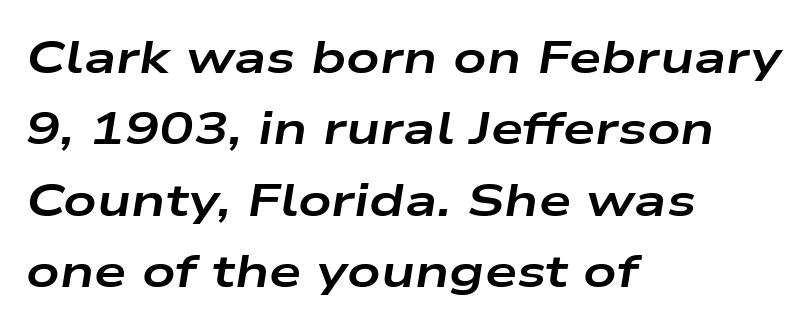
Q: Is the text bold? A: Yes.
Q: Is the text italic (slanted)? A: Yes, it leans right by about 9 degrees.
Q: Is the text underlined? A: No.
Q: How is the paragraph aligned? A: Left-aligned.
Q: Is the spacing between letters normal or unusually wide? A: Normal.
Q: Is the spacing between lines tight, normal or loose? A: Normal.
Q: Width (condensed, normal, or wide)? A: Wide.
Q: Stroke contrast? A: Low.
Q: x-height? A: Medium.
Q: Monospaced? A: No.
